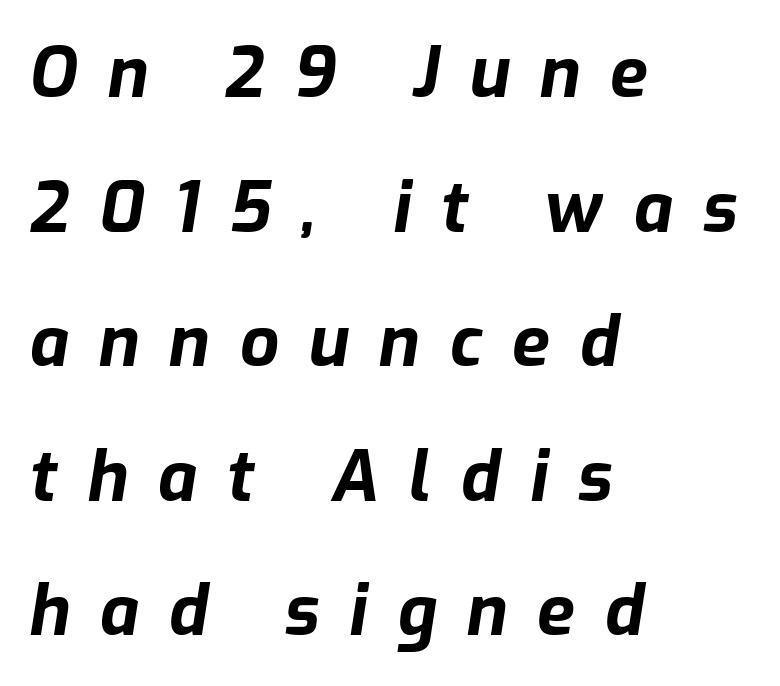
Q: Is the text bold? A: Yes.
Q: Is the text italic (slanted)? A: Yes, it leans right by about 9 degrees.
Q: Is the text underlined? A: No.
Q: How is the paragraph aligned? A: Left-aligned.
Q: Is the spacing between letters normal or unusually wide? A: Unusually wide.
Q: Is the spacing between lines tight, normal or loose? A: Loose.
Q: Width (condensed, normal, or wide)? A: Normal.
Q: Stroke contrast? A: Low.
Q: x-height? A: Medium.
Q: Monospaced? A: No.
